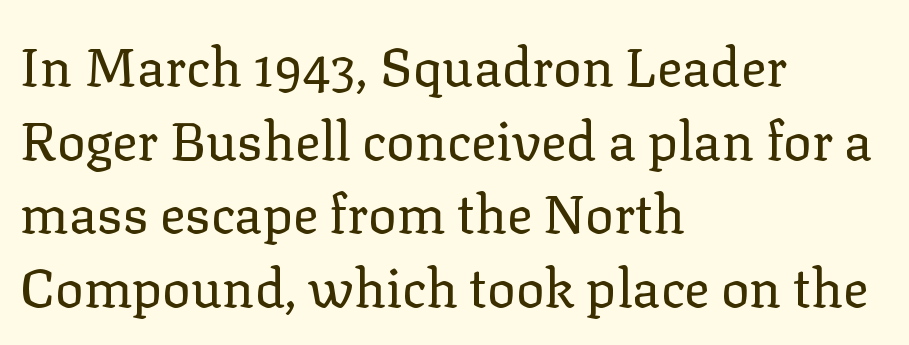
Think of a printed novel: that variable character pitch is what you see here. Does extra space separate the letters? No, they use regular spacing. Counters stay open thanks to moderate or lighter strokes. It's the straight-up-and-down kind of type. What kind of face is this? One with serifs.
